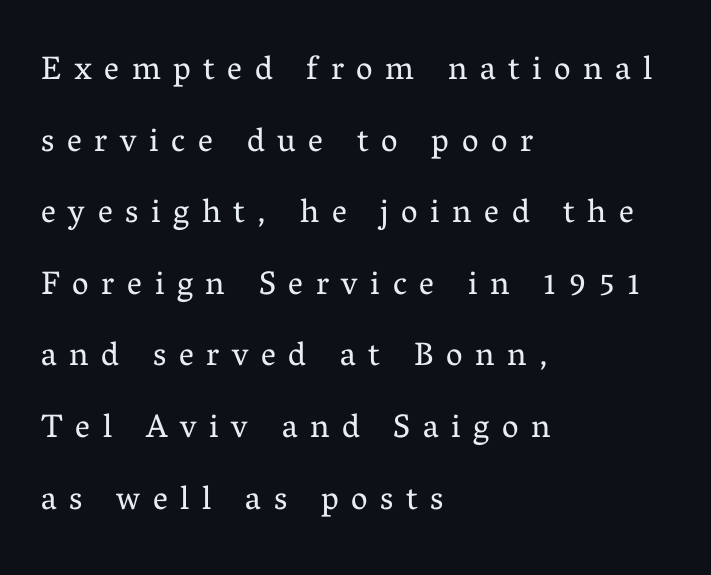
{"serif": "yes", "italic": "no", "bold": "no", "weight": "regular", "width": "normal", "stroke_contrast": "medium", "x_height": "medium", "monospaced": "no", "underline": "no", "align": "left", "line_spacing": "loose", "line_spacing_ratio": 2.17, "letter_spacing": "wide", "letter_spacing_em": 0.38, "glyph_px": 33}
